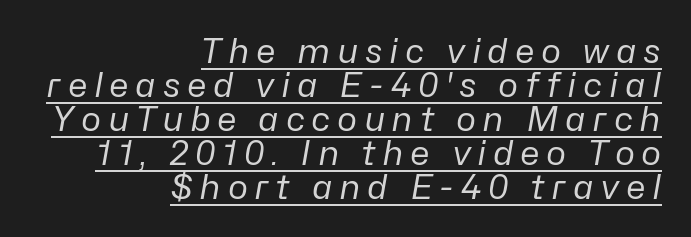
Q: Is the text bold? A: No.
Q: Is the text italic (slanted)? A: Yes, it leans right by about 10 degrees.
Q: Is the text underlined? A: Yes.
Q: How is the paragraph aligned? A: Right-aligned.
Q: Is the spacing between lines tight, normal or loose? A: Tight.
Q: Width (condensed, normal, or wide)? A: Normal.
Q: Stroke contrast? A: Low.
Q: x-height? A: Medium.
Q: Monospaced? A: No.
